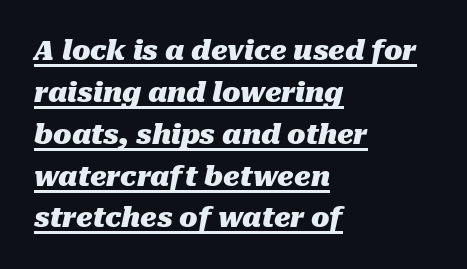
Q: Is the text bold? A: Yes.
Q: Is the text italic (slanted)? A: Yes, it leans right by about 10 degrees.
Q: Is the text underlined? A: Yes.
Q: How is the paragraph aligned? A: Left-aligned.
Q: Is the spacing between letters normal or unusually wide? A: Normal.
Q: Is the spacing between lines tight, normal or loose? A: Normal.
